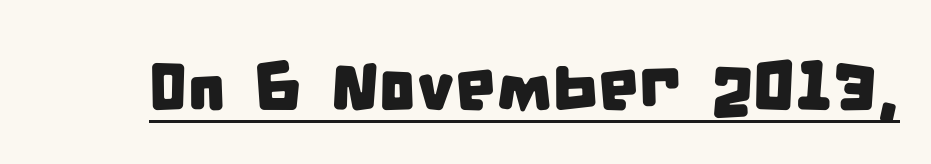
The image shows 65 px condensed sans-serif type; set normal letter spacing, underlined; low stroke contrast and a large x-height.
